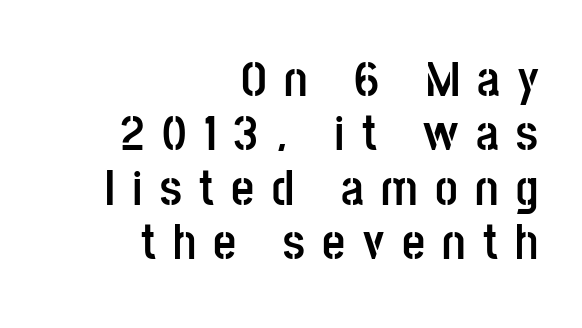
{"serif": "no", "italic": "no", "bold": "yes", "weight": "semibold", "width": "condensed", "stroke_contrast": "low", "x_height": "large", "monospaced": "no", "underline": "no", "align": "right", "line_spacing": "tight", "line_spacing_ratio": 1.09, "letter_spacing": "wide", "letter_spacing_em": 0.35, "glyph_px": 50}
